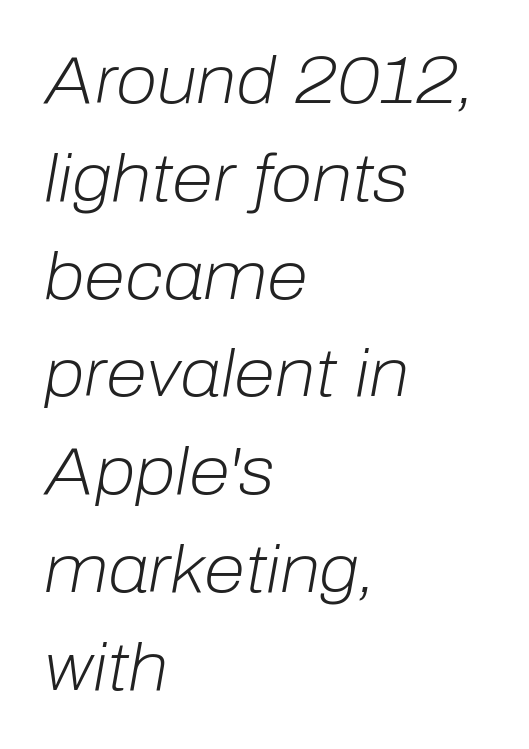
This reads as an unemphasized weight, regular at the heaviest. The line texture is even and compact thanks to regular tracking. One glance says typical: line gaps are just what's usual. Think of a printed novel: that variable character pitch is what you see here.
